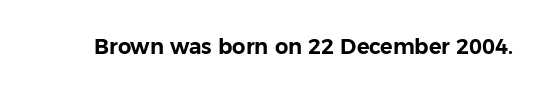
Q: Is the text italic (slanted)? A: No, it is upright.
Q: Is the text underlined? A: No.
Q: Is the spacing between letters normal or unusually wide? A: Normal.
